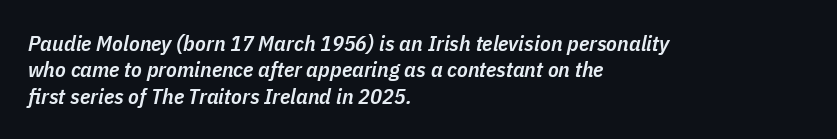
The image shows 22 px text type, italic (leaning right); set left-aligned, line spacing 1.2x, normal letter spacing, not underlined.
